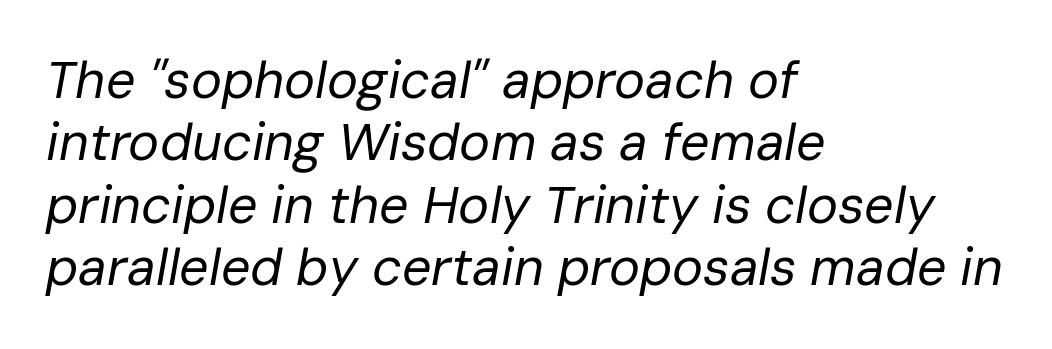
{"italic": "yes", "lean": "right", "slant_degrees": 10, "bold": "no", "weight": "regular", "width": "normal", "stroke_contrast": "low", "x_height": "medium", "monospaced": "no", "underline": "no", "align": "left", "line_spacing_ratio": 1.2, "letter_spacing": "normal", "letter_spacing_em": 0.0, "glyph_px": 52}
